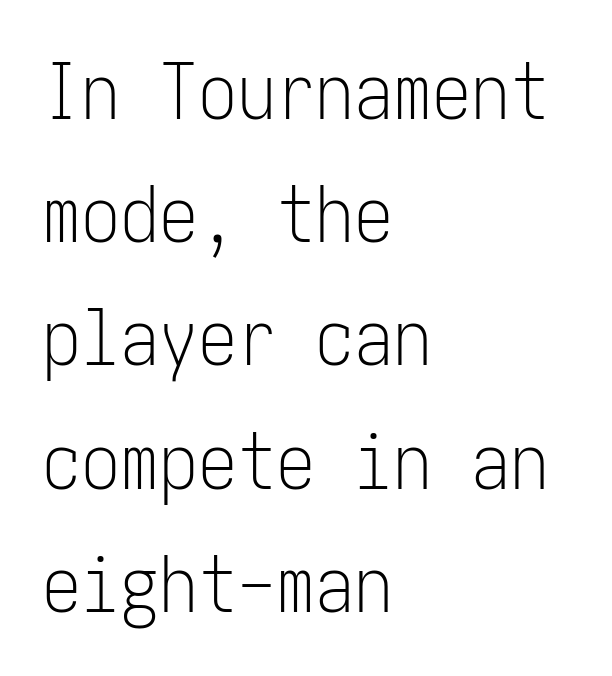
The line-height multiplier appears to be the usual default. The words here are not underlined. Stroke terminals: plain, sans-serif. Line beginnings align vertically; line endings do not.
